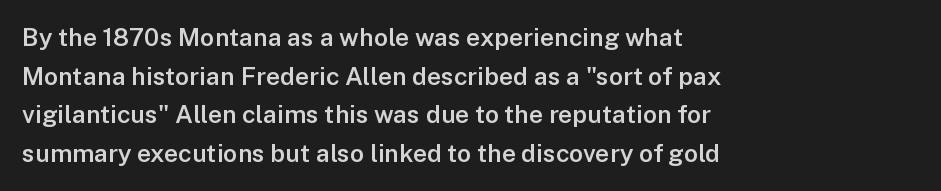
{"italic": "no", "bold": "semi", "underline": "no", "align": "left", "line_spacing": "normal", "line_spacing_ratio": 1.55, "letter_spacing": "normal", "letter_spacing_em": 0.0, "glyph_px": 25}
